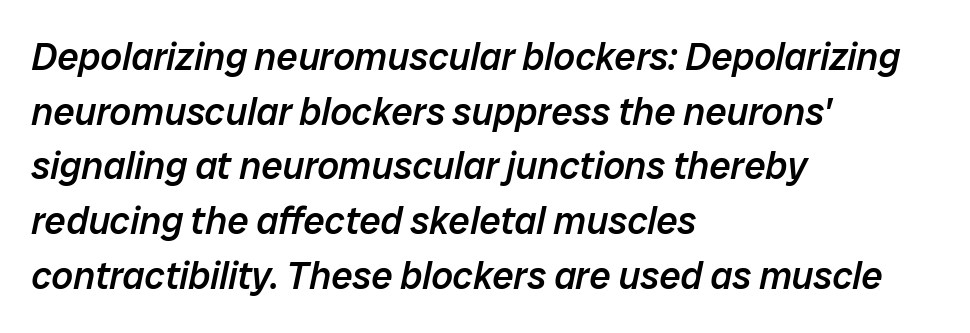
{"italic": "yes", "lean": "right", "slant_degrees": 12, "bold": "semi", "weight": "semibold", "width": "normal", "stroke_contrast": "low", "x_height": "medium", "monospaced": "no", "underline": "no", "align": "left", "line_spacing": "normal", "line_spacing_ratio": 1.44, "letter_spacing": "normal", "letter_spacing_em": 0.0, "glyph_px": 38}
